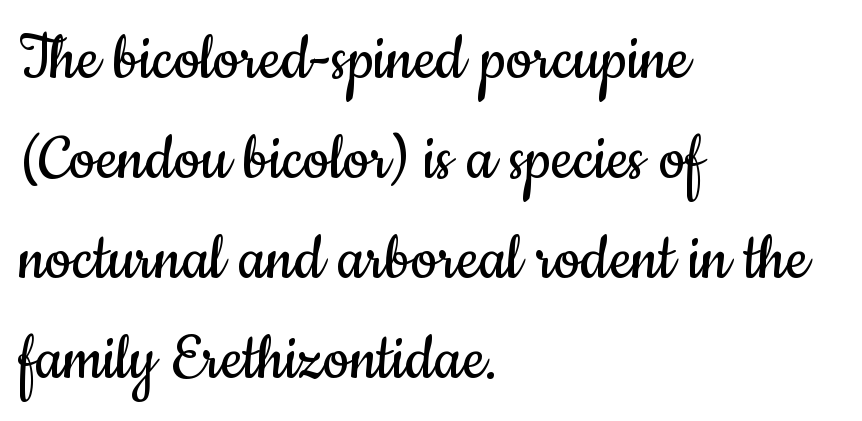
Alignment: flush left. Glance below the letters and you will spot only blank space. Think of a printed novel: that variable character pitch is what you see here. No heavy texture on the line: the type isn't bold. Rows of type keep a routine distance in the vertical direction. The designer went with a sans here, leaving each stem footless.
